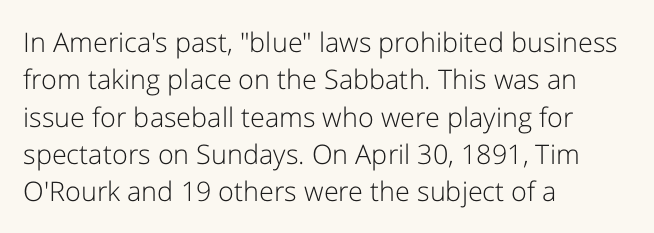
The image shows 27 px text type, upright; set left-aligned, normal line spacing (1.38x), normal letter spacing, not underlined.
